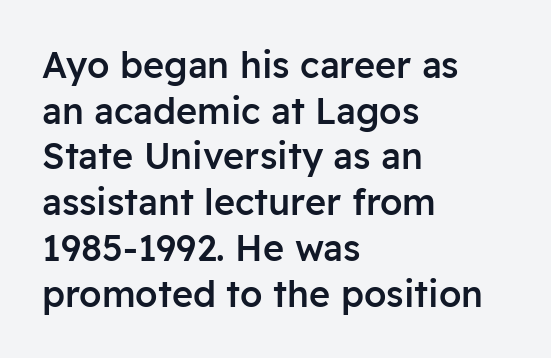
{"serif": "no", "italic": "no", "bold": "semi", "weight": "semibold", "width": "normal", "stroke_contrast": "low", "x_height": "medium", "monospaced": "no", "underline": "no", "align": "left", "line_spacing": "normal", "line_spacing_ratio": 1.27, "letter_spacing": "normal", "letter_spacing_em": 0.0, "glyph_px": 36}
